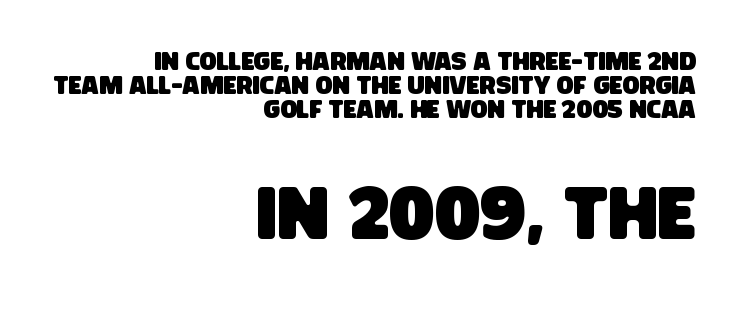
Unmarked baselines from the first word to the last. The leading is snug, giving the passage a crowded texture. Font category for this specimen: sans-serif. Default kerning and tracking; the words read as compact shapes.
